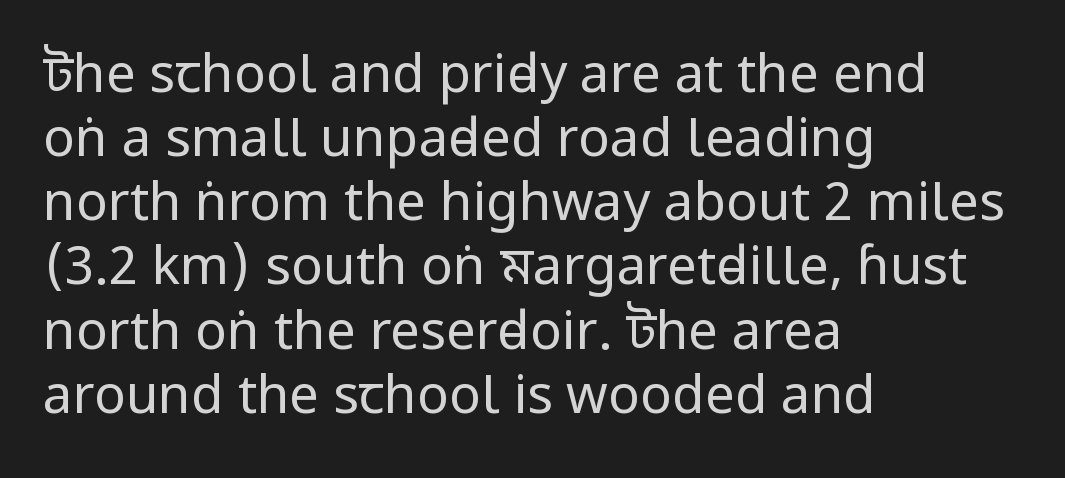
The image shows 53 px regular-weight, condensed sans-serif type, upright; set left-aligned, line spacing 1.21x, normal letter spacing, not underlined; low stroke contrast.
